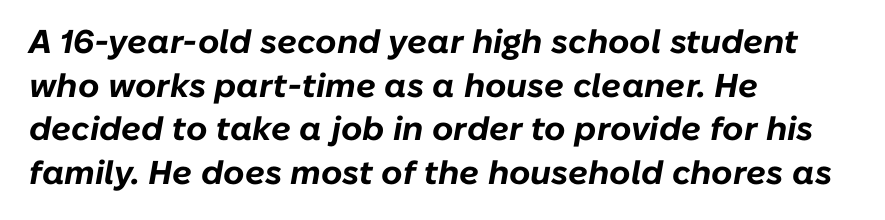
Looks like regular typesetting: each glyph gets only the width it needs. A normal amount of white space separates one row of letters from the next. Here the glyphs are tracked normally, forming tight word shapes. The passage shown leans; its letterforms are oblique. A bare baseline throughout the passage.
